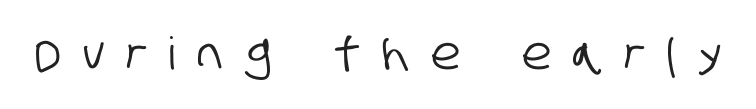
{"serif": "no", "width": "condensed", "stroke_contrast": "low", "x_height": "large", "monospaced": "no", "underline": "no", "letter_spacing": "wide", "letter_spacing_em": 0.49, "glyph_px": 45}
